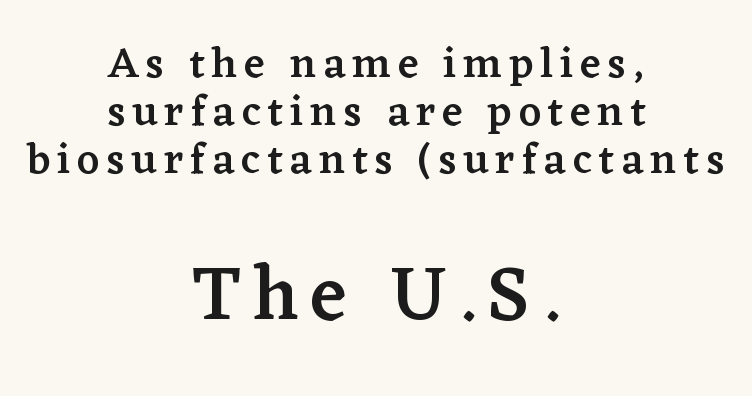
These words are printed semibold, heavier than regular yet not bold. Is this a fixed-width face? No — the glyphs have proportional, varying widths. What's the leading like? Squeezed, with rows nearly overlapping. Reading down the block, each line starts at a different indent, mirrored at its end. The font's upright variant was chosen for this text.
